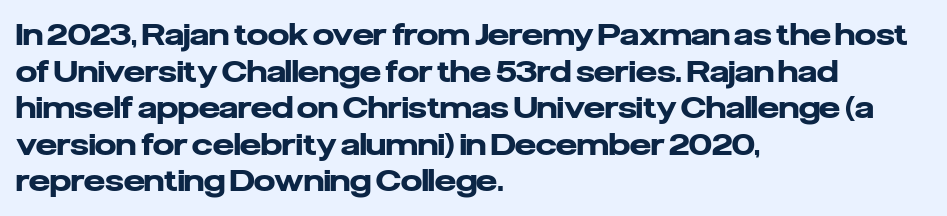
{"serif": "no", "italic": "no", "bold": "yes", "weight": "heavy", "width": "normal", "stroke_contrast": "low", "x_height": "medium", "monospaced": "no", "underline": "no", "align": "left", "line_spacing_ratio": 1.22, "letter_spacing": "normal", "letter_spacing_em": 0.0, "glyph_px": 30}
